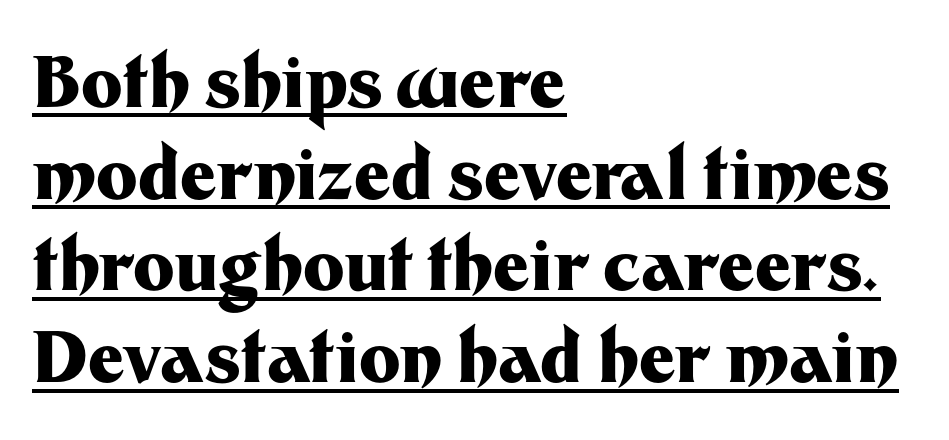
Q: Is the text bold? A: Yes.
Q: Is the text italic (slanted)? A: No, it is upright.
Q: Is the typeface a serif or a sans-serif typeface? A: Sans-serif.
Q: Is the text underlined? A: Yes.
Q: How is the paragraph aligned? A: Left-aligned.
Q: Is the spacing between letters normal or unusually wide? A: Normal.
Q: Is the spacing between lines tight, normal or loose? A: Normal.
Q: Width (condensed, normal, or wide)? A: Normal.
Q: Stroke contrast? A: Medium.
Q: x-height? A: Medium.
Q: Monospaced? A: No.
